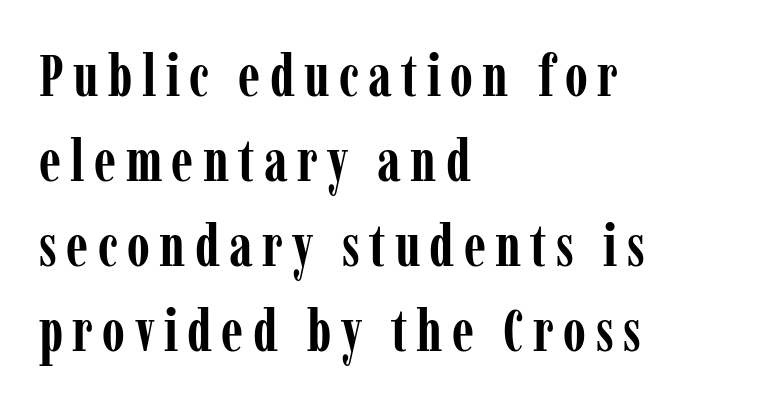
{"serif": "yes", "italic": "no", "bold": "yes", "weight": "semibold", "width": "condensed", "stroke_contrast": "low", "x_height": "medium", "monospaced": "no", "underline": "no", "align": "left", "line_spacing": "normal", "line_spacing_ratio": 1.44, "glyph_px": 59}
